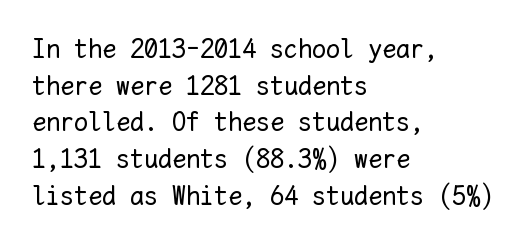
The image shows 28 px regular-weight type, upright, monospaced; set left-aligned, normal line spacing (1.31x), normal letter spacing, not underlined; low stroke contrast and a medium x-height.
